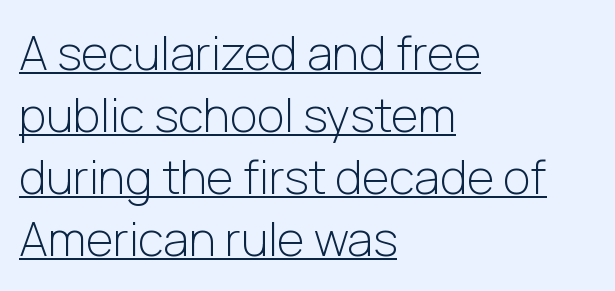
The image shows 47 px light sans-serif type, upright; set left-aligned, normal line spacing (1.32x), normal letter spacing, underlined; low stroke contrast and a medium x-height.
